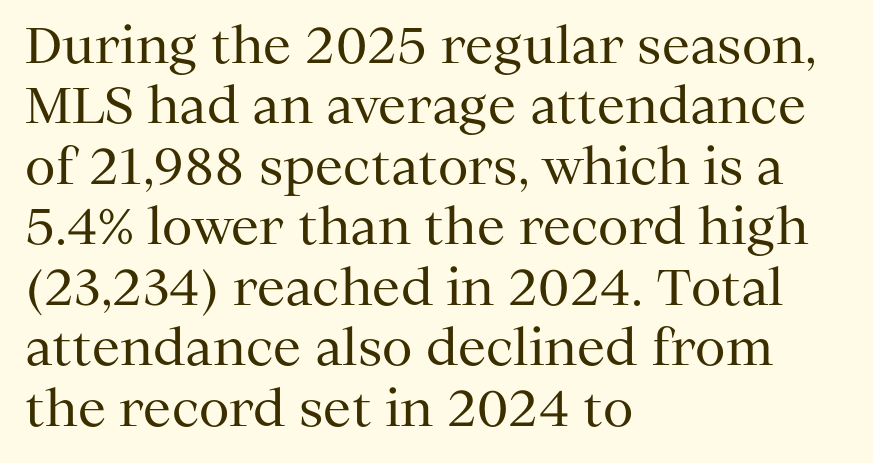
{"serif": "yes", "italic": "no", "bold": "no", "weight": "regular", "width": "normal", "stroke_contrast": "medium", "x_height": "medium", "monospaced": "no", "underline": "no", "align": "left", "line_spacing_ratio": 1.21, "letter_spacing": "normal", "letter_spacing_em": 0.0, "glyph_px": 50}
